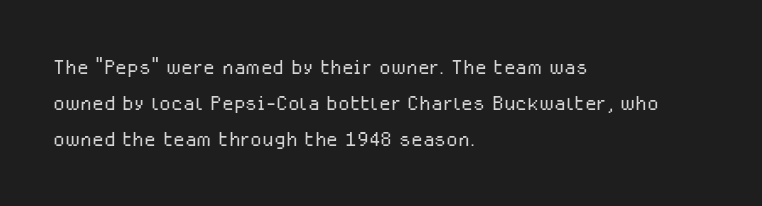
Q: Is the text bold? A: No.
Q: Is the text italic (slanted)? A: No, it is upright.
Q: Is the text underlined? A: No.
Q: How is the paragraph aligned? A: Left-aligned.
Q: Is the spacing between letters normal or unusually wide? A: Normal.
Q: Is the spacing between lines tight, normal or loose? A: Normal.
